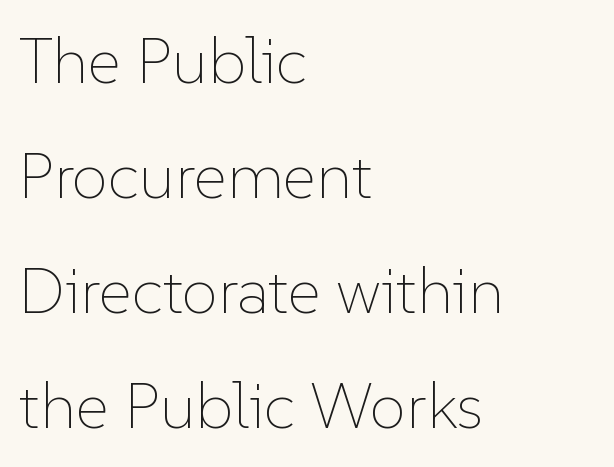
The image shows 65 px thin type, upright; set left-aligned, line spacing 1.77x, normal letter spacing, not underlined; low stroke contrast and a medium x-height.
